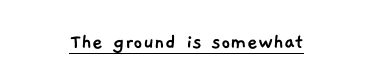
Looks like someone drew a line under every word here. The gaps between neighbouring characters are ordinary and unremarkable. Caption: multi-line text, centered on the measure.
